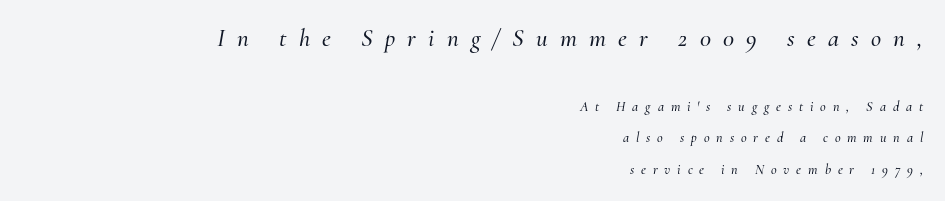
The image shows 25 px text type, italic (leaning right); set right-aligned, loose line spacing (2.24x), unusually wide letter spacing (+0.49 em), not underlined; the first (top) block is 1.79x larger.
